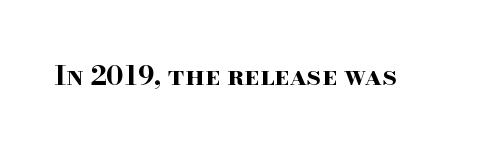
{"italic": "no", "bold": "yes", "underline": "no", "letter_spacing": "normal", "letter_spacing_em": 0.0, "glyph_px": 27}
